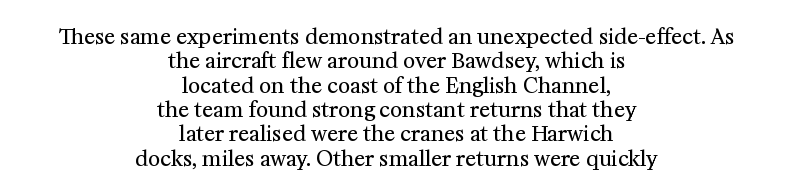
{"italic": "no", "bold": "no", "underline": "no", "align": "center", "line_spacing_ratio": 1.16, "letter_spacing": "normal", "letter_spacing_em": 0.0, "glyph_px": 21}
